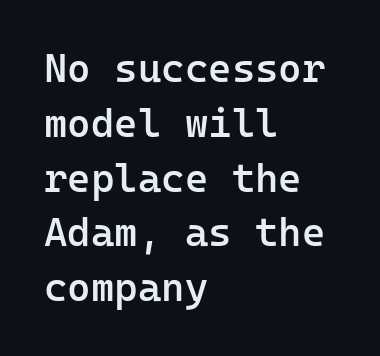
Q: Is the text bold? A: Semi-bold.
Q: Is the text italic (slanted)? A: No, it is upright.
Q: Is the typeface a serif or a sans-serif typeface? A: Sans-serif.
Q: Is the text underlined? A: No.
Q: How is the paragraph aligned? A: Left-aligned.
Q: Is the spacing between letters normal or unusually wide? A: Normal.
Q: Is the spacing between lines tight, normal or loose? A: Normal.
Q: Width (condensed, normal, or wide)? A: Normal.
Q: Stroke contrast? A: Low.
Q: x-height? A: Medium.
Q: Monospaced? A: Yes.
